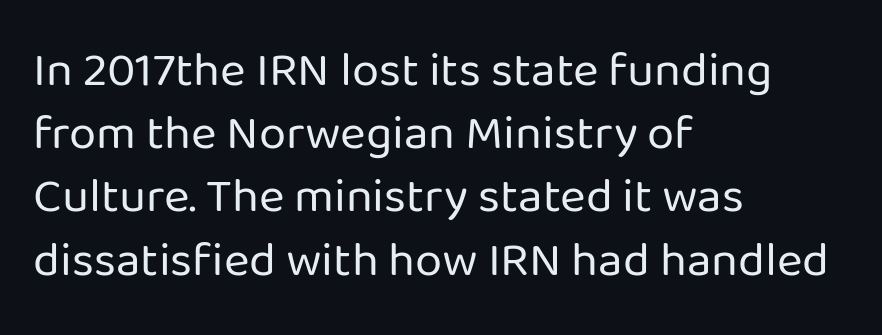
{"serif": "no", "italic": "no", "bold": "no", "weight": "regular", "width": "normal", "stroke_contrast": "low", "x_height": "medium", "monospaced": "no", "underline": "no", "align": "left", "line_spacing": "normal", "line_spacing_ratio": 1.29, "letter_spacing": "normal", "letter_spacing_em": 0.0, "glyph_px": 49}
